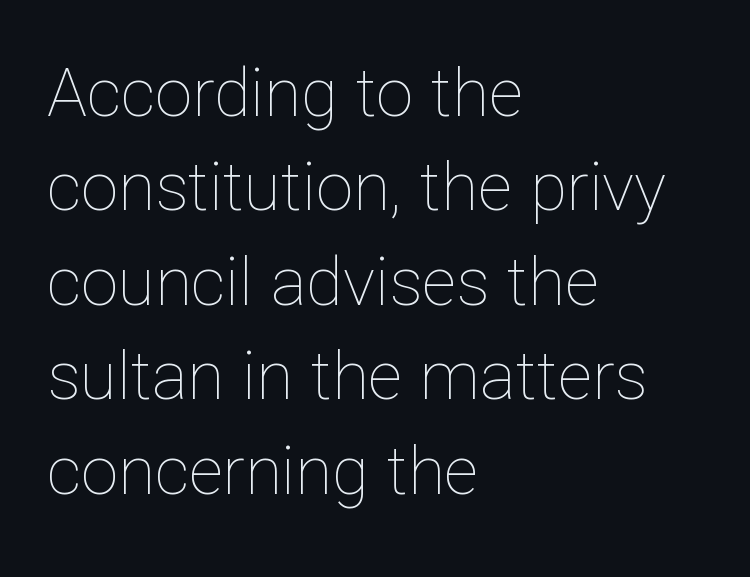
Q: Is the text bold? A: No.
Q: Is the text italic (slanted)? A: No, it is upright.
Q: Is the text underlined? A: No.
Q: How is the paragraph aligned? A: Left-aligned.
Q: Is the spacing between letters normal or unusually wide? A: Normal.
Q: Is the spacing between lines tight, normal or loose? A: Normal.
Q: Width (condensed, normal, or wide)? A: Normal.
Q: Stroke contrast? A: Low.
Q: x-height? A: Medium.
Q: Monospaced? A: No.
